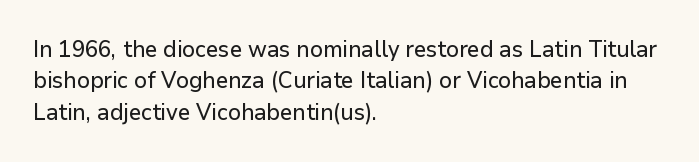
Q: Is the text italic (slanted)? A: No, it is upright.
Q: Is the text underlined? A: No.
Q: How is the paragraph aligned? A: Left-aligned.
Q: Is the spacing between letters normal or unusually wide? A: Normal.
Q: Is the spacing between lines tight, normal or loose? A: Normal.
